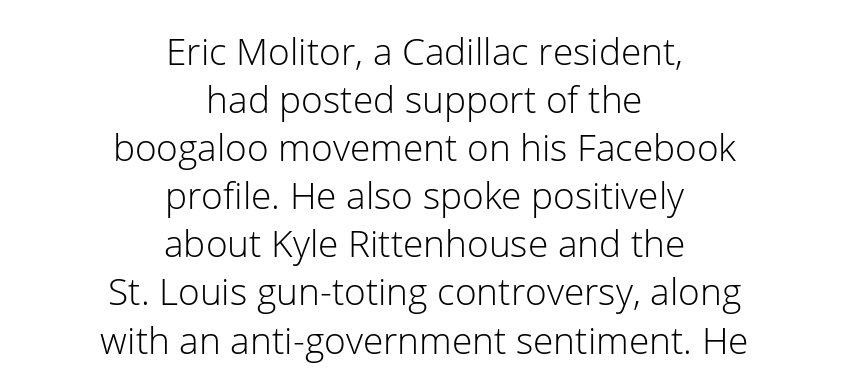
These lines are composed in type without serifs. The font is comparable to plain body text, perhaps lighter. Neither beginnings nor endings align; midpoints do. Any mark beneath the type? The region is blank. These lines were composed using upright roman letters.
